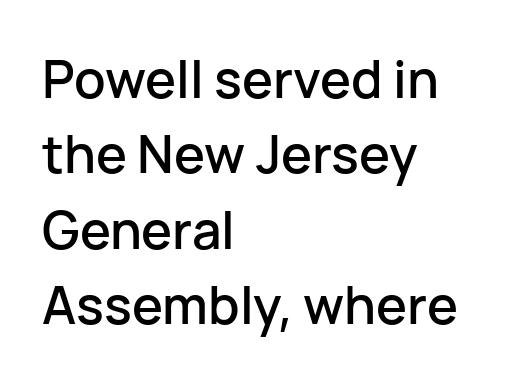
The passage shown stacks its lines at a standard gap. A typesetter would call this proportional, since set widths differ per character. A roman cut, with each character standing at attention. Only glyphs here, with clear space below each row.
